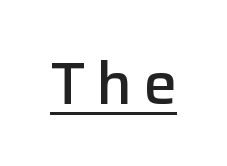
Is there any slant? The stems are plumb. This is moderately heavy type, rendered in semibold. You can see a thin bar hugging the bottom of the glyphs. These lines are composed in type without serifs. Note the varied advance widths — an 'i' is clearly narrower than an 'm'.
